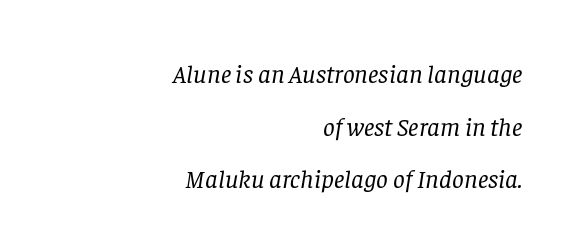
The space beneath each line is pristine and unruled. Summary of vertical rhythm: relaxed, with wide interline spacing. Is this a heavy cut? Hardly; it is regular or lighter. Every character sits at an angle, as italics do.
